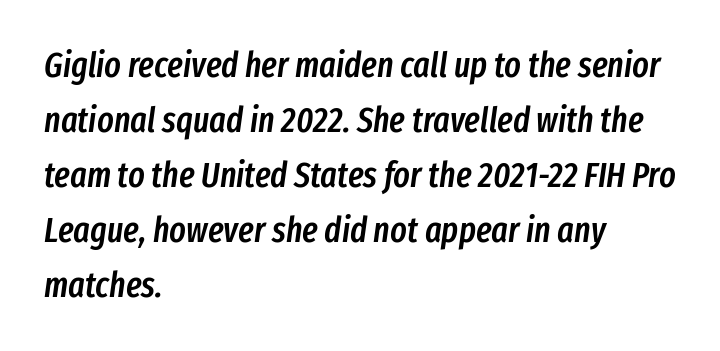
The image shows 35 px semibold, condensed type, italic (leaning right); set left-aligned, normal line spacing (1.57x), normal letter spacing, not underlined; low stroke contrast and a medium x-height.
